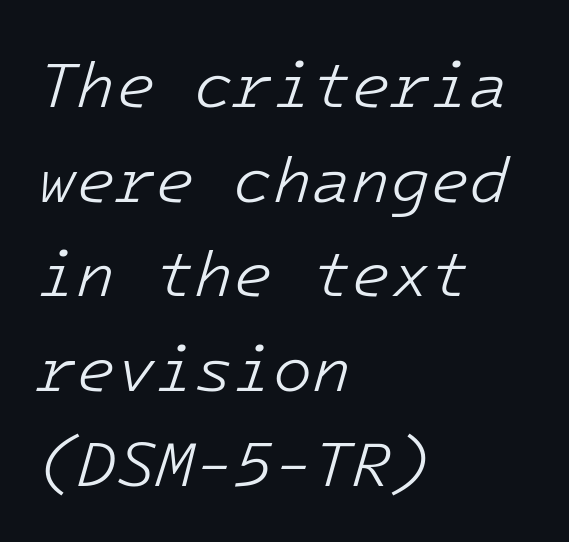
The image shows 64 px light type, italic (leaning right); set left-aligned, normal line spacing (1.48x), normal letter spacing, not underlined; low stroke contrast and a medium x-height.
